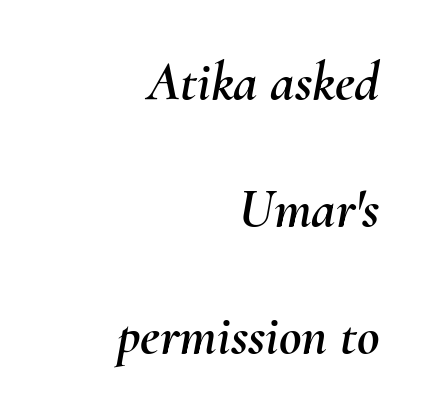
Q: Is the text italic (slanted)? A: Yes, it leans right by about 10 degrees.
Q: Is the text underlined? A: No.
Q: How is the paragraph aligned? A: Right-aligned.
Q: Is the spacing between letters normal or unusually wide? A: Normal.
Q: Is the spacing between lines tight, normal or loose? A: Loose.
Q: Width (condensed, normal, or wide)? A: Normal.
Q: Stroke contrast? A: Medium.
Q: x-height? A: Small.
Q: Monospaced? A: No.
